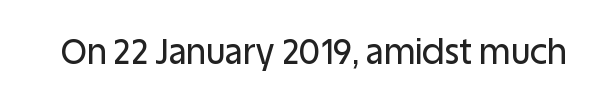
{"serif": "no", "italic": "no", "width": "normal", "stroke_contrast": "low", "x_height": "large", "monospaced": "no", "underline": "no", "letter_spacing": "normal", "letter_spacing_em": 0.0, "glyph_px": 34}
